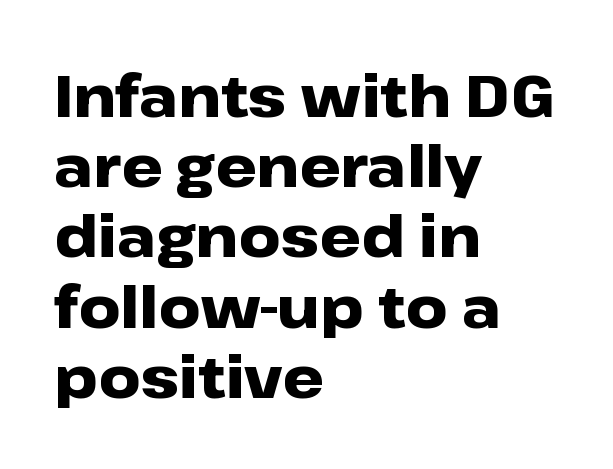
The image shows 58 px heavy, wide sans-serif type, upright; set left-aligned, line spacing 1.21x, normal letter spacing, not underlined; low stroke contrast and a medium x-height.
